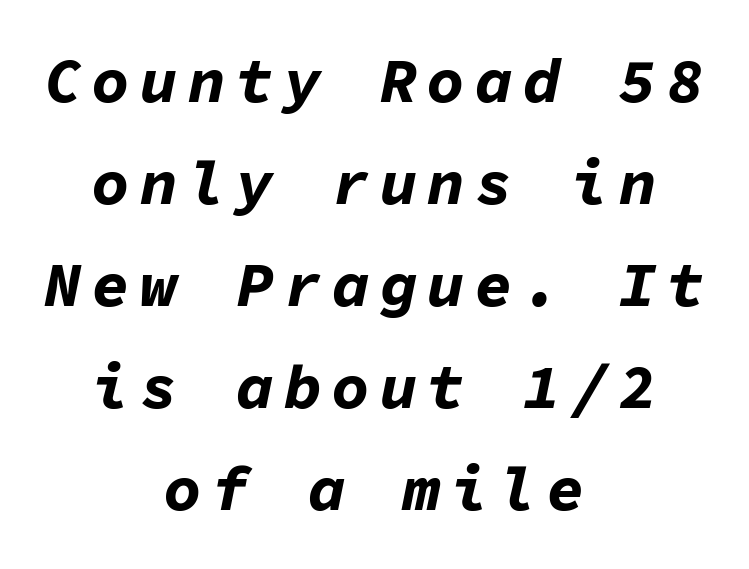
The image shows 63 px bold type, italic (leaning right), monospaced; set centered, normal line spacing (1.62x), not underlined; low stroke contrast and a medium x-height.
